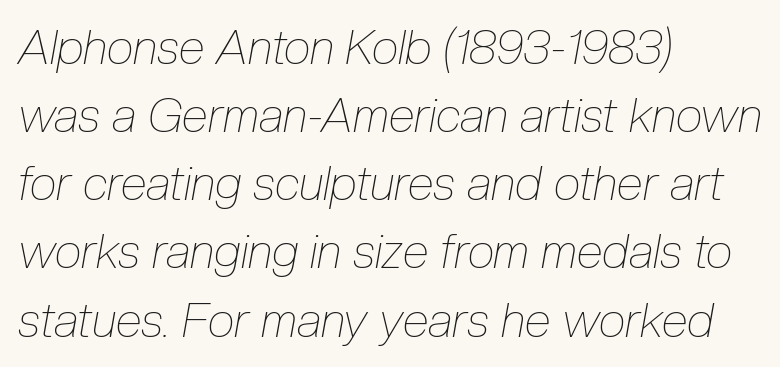
{"italic": "yes", "lean": "right", "slant_degrees": 10, "bold": "no", "weight": "thin", "width": "condensed", "stroke_contrast": "low", "x_height": "medium", "monospaced": "no", "underline": "no", "align": "left", "line_spacing": "normal", "line_spacing_ratio": 1.42, "letter_spacing": "normal", "letter_spacing_em": 0.0, "glyph_px": 48}
